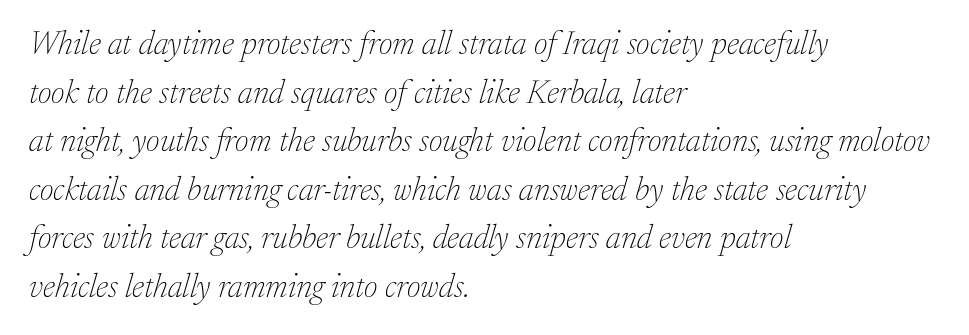
The letters advance in unequal steps, a hallmark of proportional type. Horizontal alignment here is leftward, the default for most running prose. Looking at the ascenders, they clearly lean. Letters rest on an invisible, unmarked baseline.
